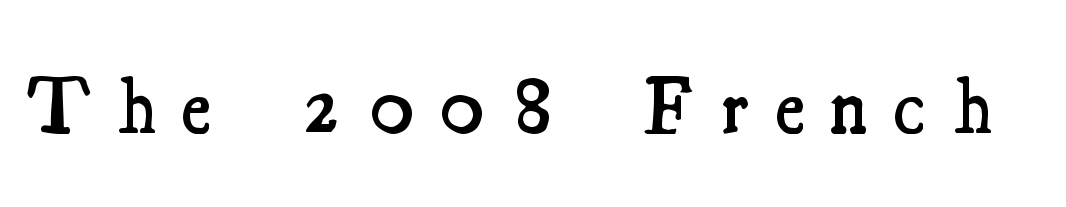
{"serif": "yes", "italic": "no", "bold": "semi", "weight": "semibold", "width": "condensed", "stroke_contrast": "medium", "x_height": "small", "monospaced": "no", "underline": "no", "letter_spacing": "wide", "letter_spacing_em": 0.34, "glyph_px": 79}
